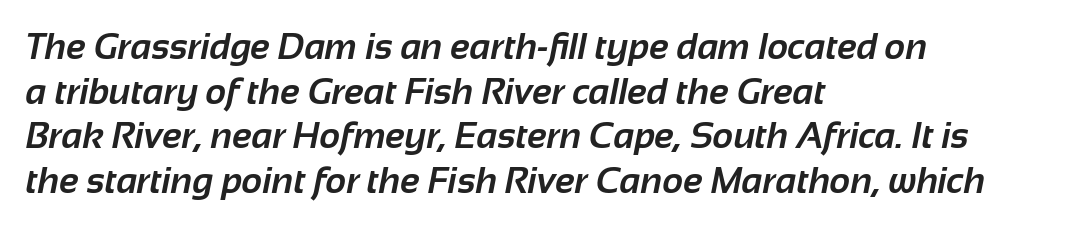
The image shows 36 px bold sans-serif type; set left-aligned, line spacing 1.24x, normal letter spacing, not underlined; low stroke contrast and a medium x-height.
